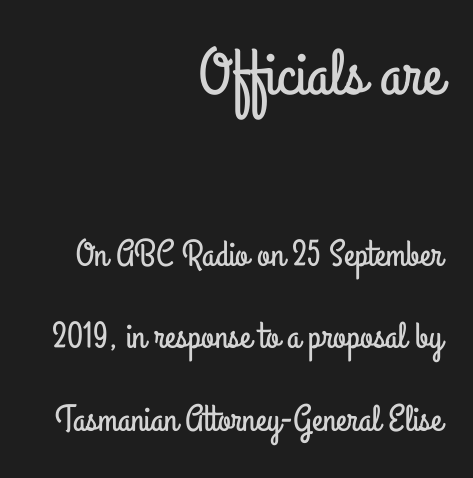
Q: Is the text italic (slanted)? A: No, it is upright.
Q: Is the typeface a serif or a sans-serif typeface? A: Sans-serif.
Q: Is the text underlined? A: No.
Q: How is the paragraph aligned? A: Right-aligned.
Q: Is the spacing between letters normal or unusually wide? A: Normal.
Q: Is the spacing between lines tight, normal or loose? A: Loose.
Q: Which block of text is set in a larger size, the first (top) or the second (bottom)? A: The first (top) one.
Q: Width (condensed, normal, or wide)? A: Condensed.
Q: Stroke contrast? A: Low.
Q: x-height? A: Small.
Q: Monospaced? A: No.
